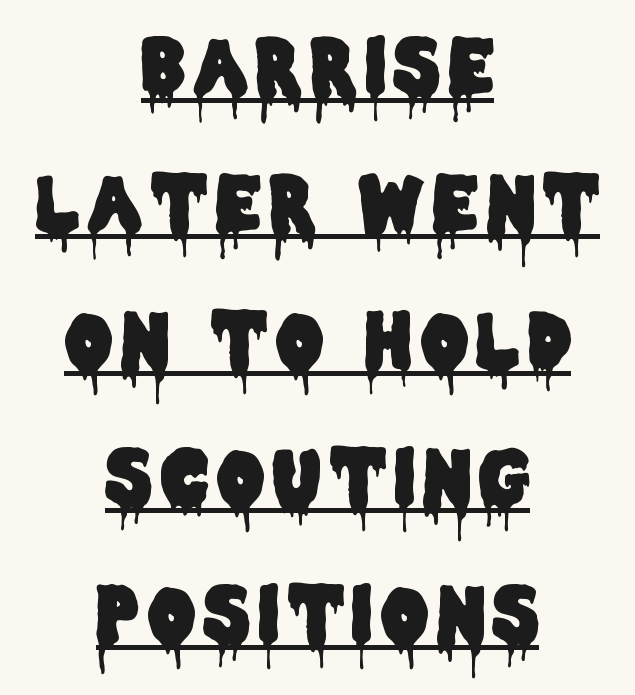
A sans-serif font was chosen for this passage. Line starts and ends both wander, symmetrically. Rendered with straight, roman letterforms. These characters rest on top of a visible drawn line. Varying glyph widths throughout — classic text-font behaviour.
